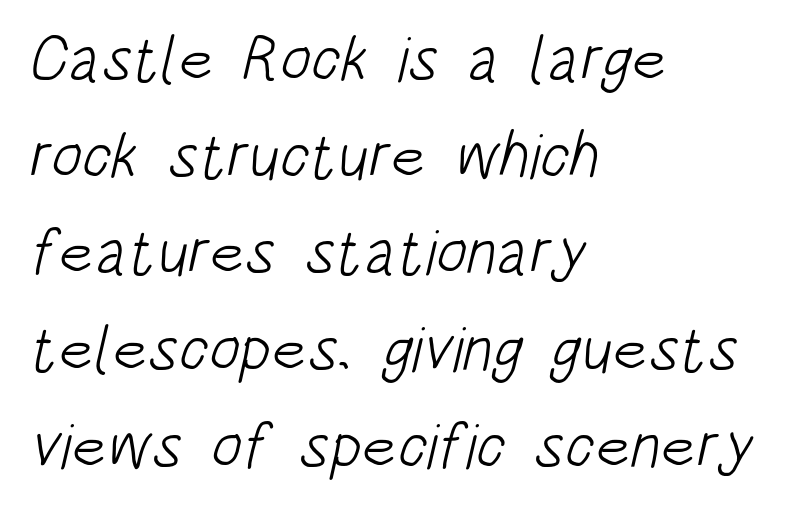
The image shows 64 px light, condensed sans-serif type; set left-aligned, normal line spacing (1.51x), normal letter spacing, not underlined; low stroke contrast and a large x-height.
